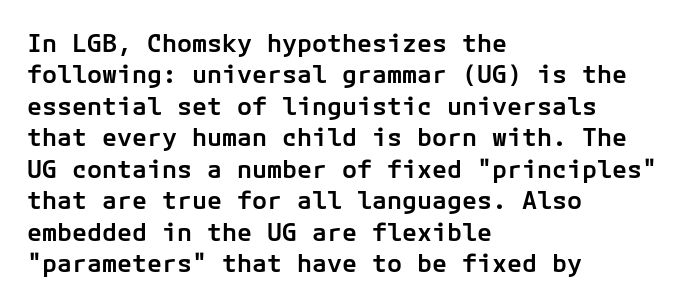
Has an underline been added? It has not. Nobody touched the tracking dial on this one. The rendering uses a semibold face; strokes are thickened but not to full bold. Style check: upright. Normally led — the rows are evenly, conventionally spaced.
